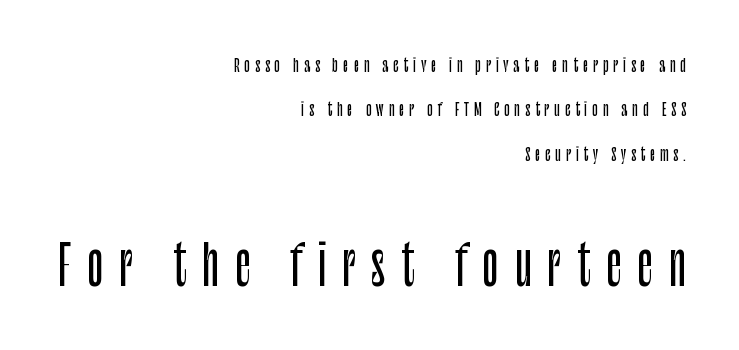
Q: Is the text italic (slanted)? A: No, it is upright.
Q: Is the typeface a serif or a sans-serif typeface? A: Sans-serif.
Q: Is the text underlined? A: No.
Q: How is the paragraph aligned? A: Right-aligned.
Q: Is the spacing between letters normal or unusually wide? A: Unusually wide.
Q: Is the spacing between lines tight, normal or loose? A: Loose.
Q: Which block of text is set in a larger size, the first (top) or the second (bottom)? A: The second (bottom) one.
Q: Width (condensed, normal, or wide)? A: Condensed.
Q: Stroke contrast? A: Low.
Q: x-height? A: Large.
Q: Monospaced? A: No.
